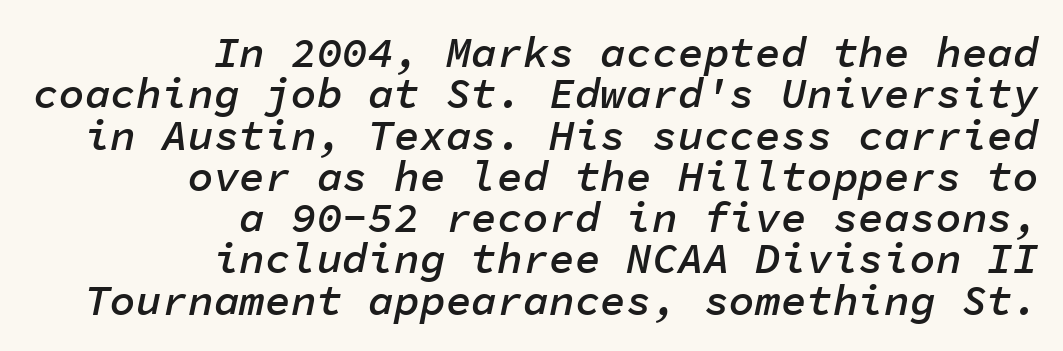
Q: Is the text bold? A: Semi-bold.
Q: Is the text italic (slanted)? A: Yes, it leans right by about 11 degrees.
Q: Is the text underlined? A: No.
Q: How is the paragraph aligned? A: Right-aligned.
Q: Is the spacing between letters normal or unusually wide? A: Normal.
Q: Is the spacing between lines tight, normal or loose? A: Tight.
Q: Width (condensed, normal, or wide)? A: Normal.
Q: Stroke contrast? A: Low.
Q: x-height? A: Medium.
Q: Monospaced? A: Yes.
